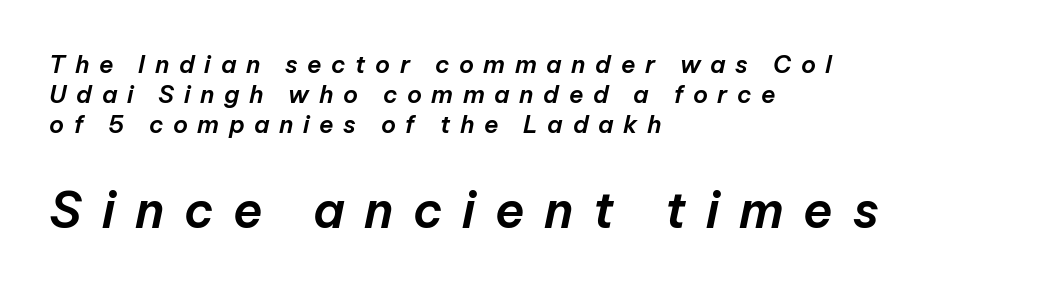
{"italic": "yes", "lean": "right", "slant_degrees": 12, "width": "normal", "stroke_contrast": "low", "x_height": "medium", "monospaced": "no", "underline": "no", "align": "left", "line_spacing": "normal", "line_spacing_ratio": 1.26, "letter_spacing": "wide", "letter_spacing_em": 0.4, "larger_block": "second", "size_ratio": 2.04, "glyph_px": 49}
